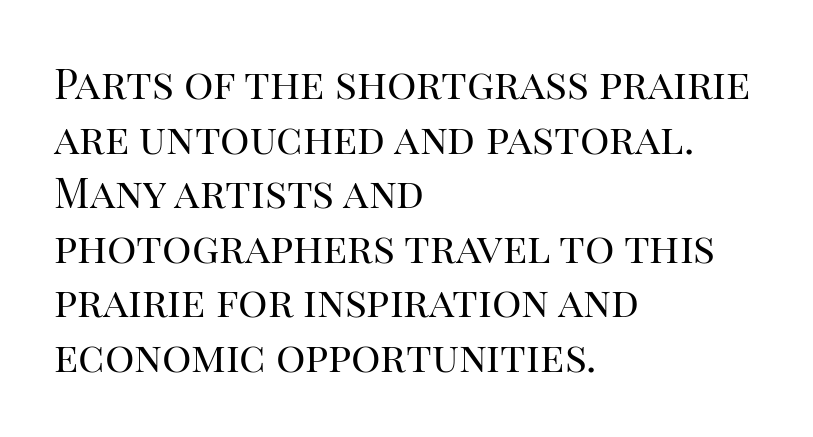
Typeset ragged right — the left edge is the straight one. The designer left line spacing at the default. The line texture is even and compact thanks to regular tracking. The face looks like a standard text weight, possibly lighter. Each letter keeps its own natural width here, so spacing adapts to shape.
